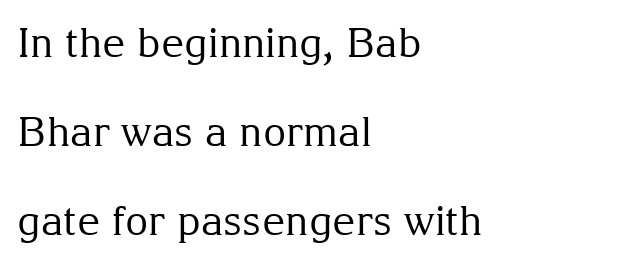
The image shows 40 px regular-weight serif type, upright; set left-aligned, loose line spacing (2.23x), normal letter spacing, not underlined; medium stroke contrast and a medium x-height.
